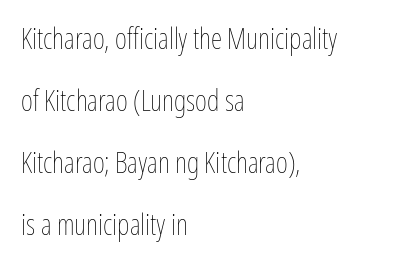
Honestly, the rows look like they've been pulled way apart. The specimen reads as upright at a glance. Each row of text sits above clean, open space. The horizontal fit of the characters is conventional and even. Alignment: flush left. Varying glyph widths throughout — classic text-font behaviour.
